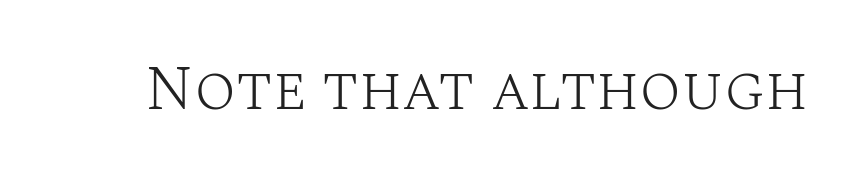
{"serif": "yes", "italic": "no", "bold": "no", "weight": "light", "width": "normal", "stroke_contrast": "medium", "x_height": "large", "monospaced": "no", "underline": "no", "letter_spacing": "normal", "letter_spacing_em": 0.0, "glyph_px": 62}
